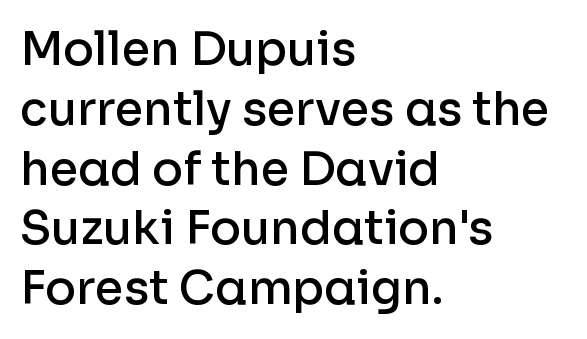
Q: Is the text bold? A: Semi-bold.
Q: Is the text italic (slanted)? A: No, it is upright.
Q: Is the typeface a serif or a sans-serif typeface? A: Sans-serif.
Q: Is the text underlined? A: No.
Q: How is the paragraph aligned? A: Left-aligned.
Q: Is the spacing between letters normal or unusually wide? A: Normal.
Q: Is the spacing between lines tight, normal or loose? A: Normal.
Q: Width (condensed, normal, or wide)? A: Normal.
Q: Stroke contrast? A: Low.
Q: x-height? A: Medium.
Q: Monospaced? A: No.
